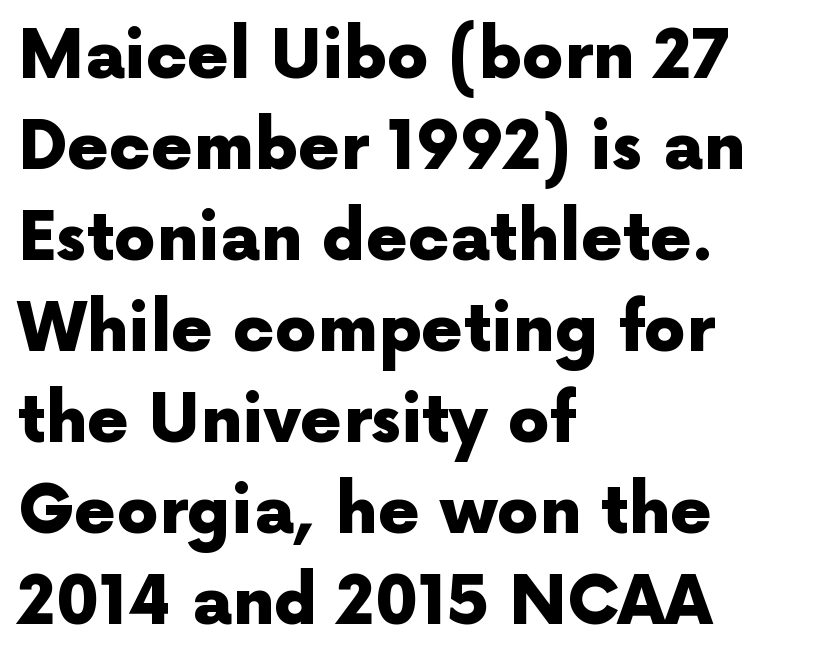
Q: Is the text bold? A: Yes.
Q: Is the text italic (slanted)? A: No, it is upright.
Q: Is the typeface a serif or a sans-serif typeface? A: Sans-serif.
Q: Is the text underlined? A: No.
Q: How is the paragraph aligned? A: Left-aligned.
Q: Is the spacing between letters normal or unusually wide? A: Normal.
Q: Is the spacing between lines tight, normal or loose? A: Normal.
Q: Width (condensed, normal, or wide)? A: Normal.
Q: x-height? A: Medium.
Q: Monospaced? A: No.
